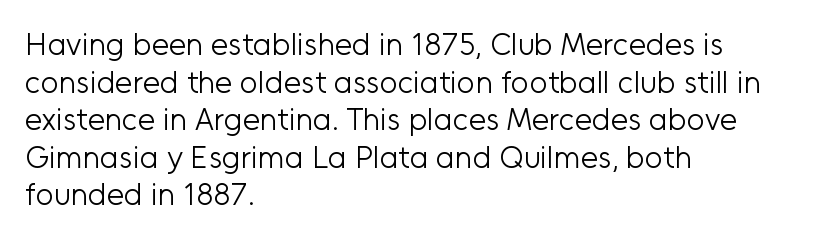
Character widths vary here, with narrow letters taking less room than wide ones. Grotesque or geometric, the face here clearly has no serifs. The strokes carry an ordinary text weight at most. Layout note: lines flush left. The glyphs are unaccompanied by any horizontal stroke below them.
